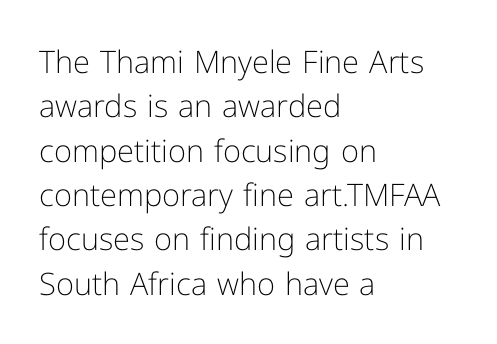
The image shows 31 px light sans-serif type, upright; set left-aligned, normal line spacing (1.43x), normal letter spacing, not underlined; low stroke contrast and a medium x-height.
